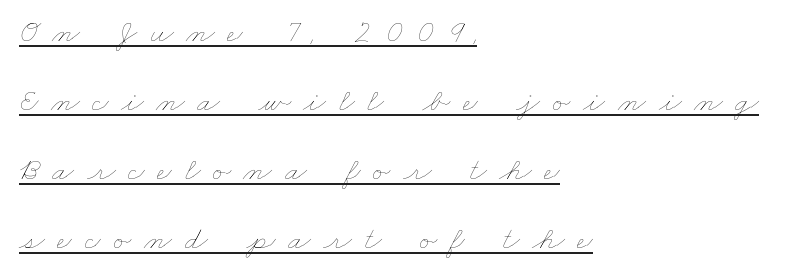
{"bold": "no", "weight": "thin", "width": "wide", "stroke_contrast": "low", "x_height": "small", "monospaced": "no", "underline": "yes", "align": "left", "line_spacing": "loose", "line_spacing_ratio": 2.09, "letter_spacing": "wide", "letter_spacing_em": 0.38, "glyph_px": 33}
